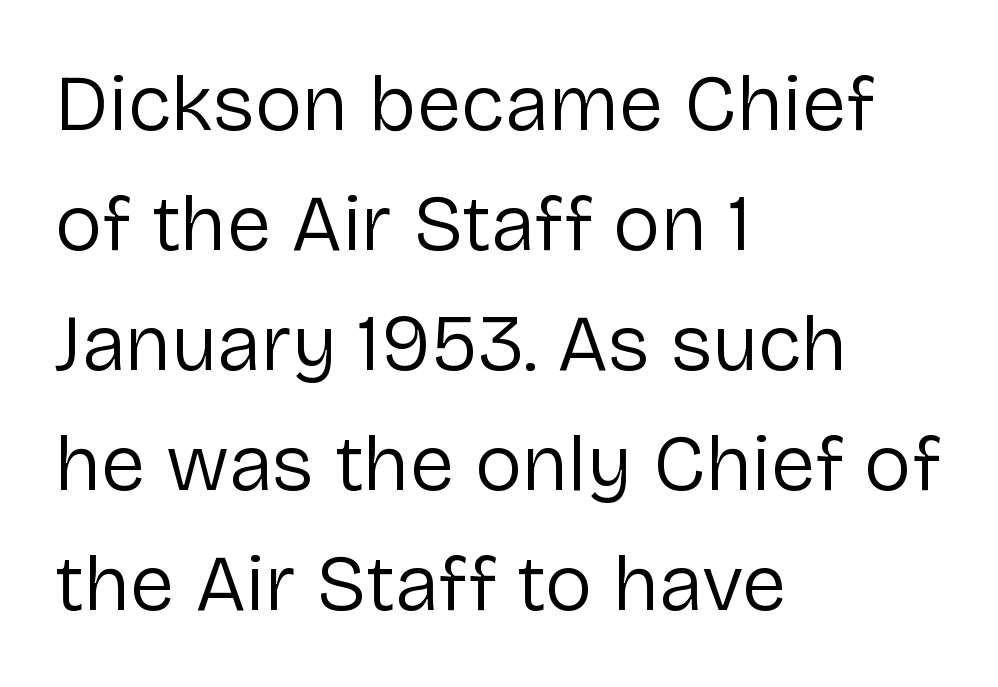
The image shows 80 px regular-weight sans-serif type, upright; set left-aligned, normal line spacing (1.5x), normal letter spacing, not underlined; low stroke contrast and a medium x-height.
